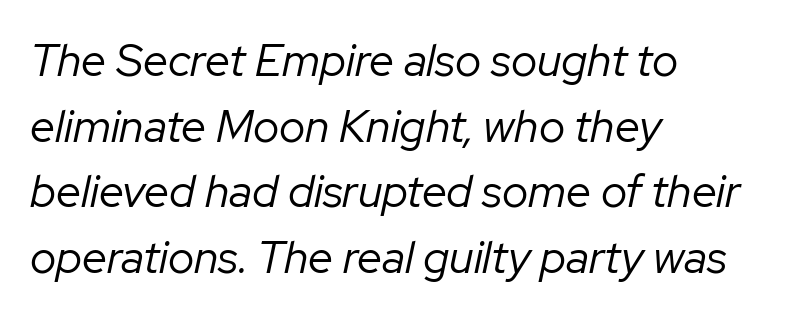
The image shows 45 px regular-weight type, italic (leaning right); set left-aligned, normal line spacing (1.46x), normal letter spacing, not underlined; low stroke contrast and a medium x-height.
